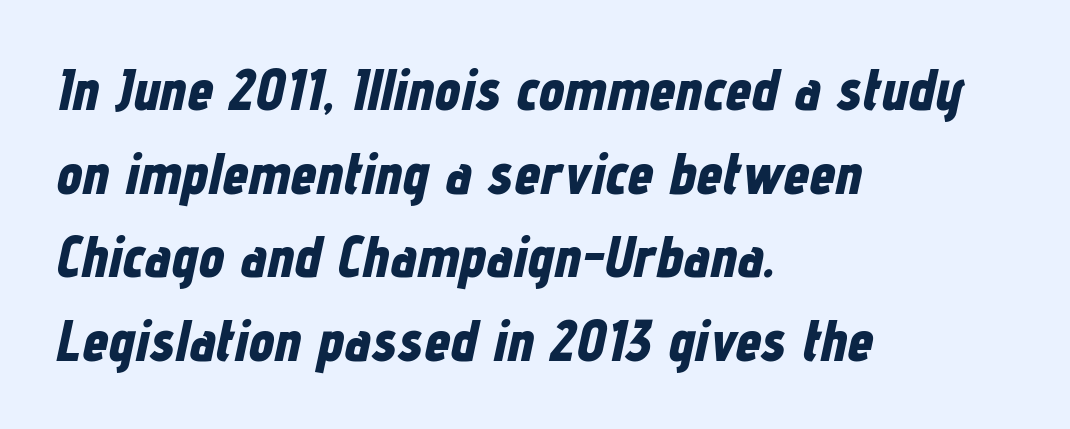
Q: Is the text bold? A: Yes.
Q: Is the text italic (slanted)? A: Yes, it leans right by about 12 degrees.
Q: Is the text underlined? A: No.
Q: How is the paragraph aligned? A: Left-aligned.
Q: Is the spacing between letters normal or unusually wide? A: Normal.
Q: Is the spacing between lines tight, normal or loose? A: Normal.
Q: Width (condensed, normal, or wide)? A: Condensed.
Q: Stroke contrast? A: Low.
Q: x-height? A: Medium.
Q: Monospaced? A: No.
